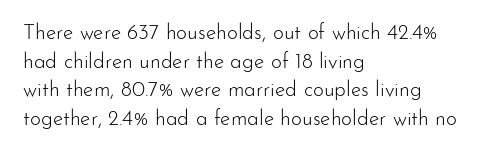
Q: Is the text bold? A: No.
Q: Is the text italic (slanted)? A: No, it is upright.
Q: Is the text underlined? A: No.
Q: How is the paragraph aligned? A: Left-aligned.
Q: Is the spacing between letters normal or unusually wide? A: Normal.
Q: Is the spacing between lines tight, normal or loose? A: Normal.
